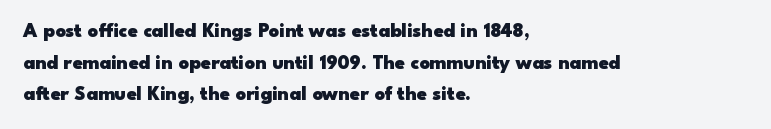
If you drew a line through each stem, it would be perfectly vertical. Nobody drew a line under any word here. A full-strength bold gives these letters their thick strokes. Honestly, the letter spacing is just normal — you wouldn't notice it. Left-aligned paragraph, ragged on the right.
